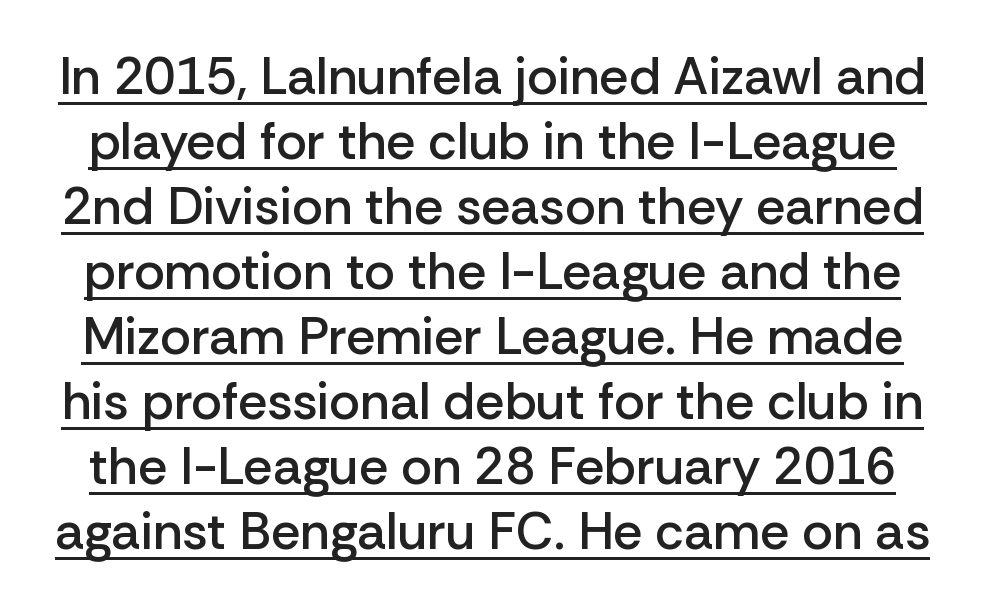
{"serif": "no", "italic": "no", "bold": "semi", "weight": "semibold", "width": "normal", "stroke_contrast": "low", "x_height": "medium", "monospaced": "no", "underline": "yes", "line_spacing": "normal", "line_spacing_ratio": 1.25, "letter_spacing": "normal", "letter_spacing_em": 0.0, "glyph_px": 52}
